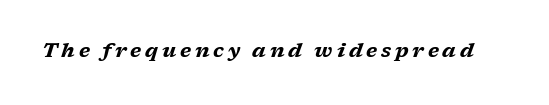
{"italic": "yes", "lean": "right", "slant_degrees": 17, "bold": "yes", "underline": "no", "glyph_px": 20}
